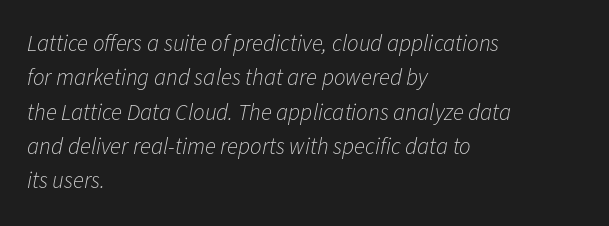
Italic? Definitely — the glyphs are oblique. The strokes carry an ordinary text weight at most. The area under the type is left untouched. Line beginnings align vertically; line endings do not.
